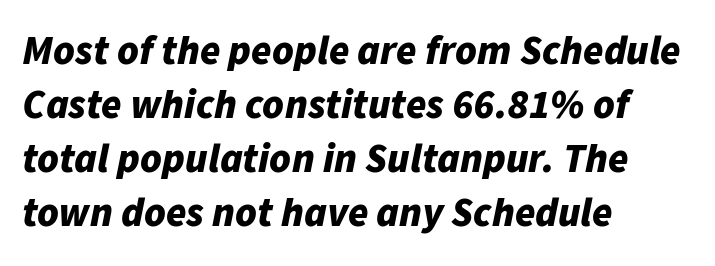
Q: Is the text bold? A: Yes.
Q: Is the text italic (slanted)? A: Yes, it leans right by about 11 degrees.
Q: Is the text underlined? A: No.
Q: How is the paragraph aligned? A: Left-aligned.
Q: Is the spacing between letters normal or unusually wide? A: Normal.
Q: Is the spacing between lines tight, normal or loose? A: Normal.
Q: Width (condensed, normal, or wide)? A: Normal.
Q: Stroke contrast? A: Low.
Q: x-height? A: Medium.
Q: Monospaced? A: No.
